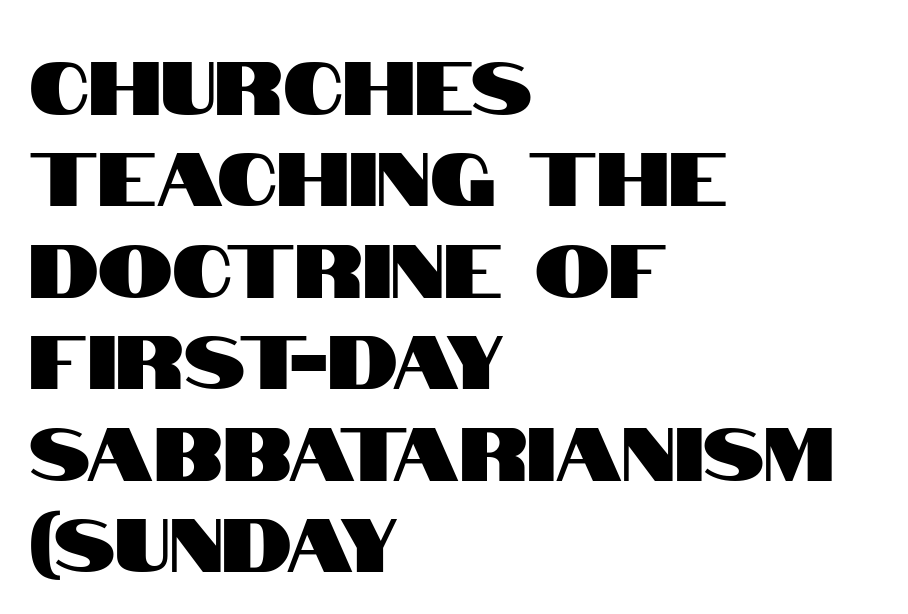
{"serif": "no", "italic": "no", "width": "condensed", "stroke_contrast": "high", "x_height": "large", "monospaced": "no", "underline": "no", "align": "left", "line_spacing_ratio": 1.22, "letter_spacing": "normal", "letter_spacing_em": 0.0, "glyph_px": 75}
